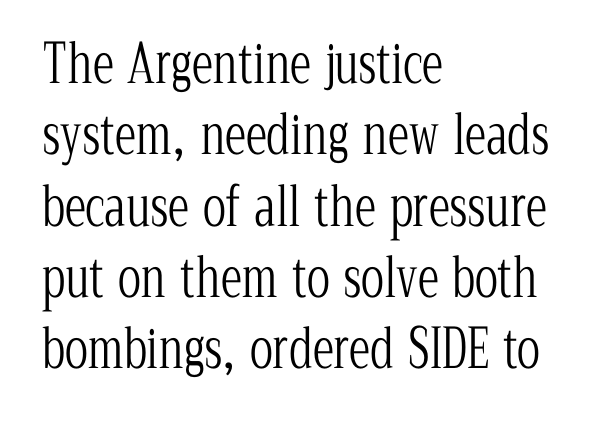
Q: Is the text bold? A: No.
Q: Is the text italic (slanted)? A: No, it is upright.
Q: Is the typeface a serif or a sans-serif typeface? A: Serif.
Q: Is the text underlined? A: No.
Q: How is the paragraph aligned? A: Left-aligned.
Q: Is the spacing between letters normal or unusually wide? A: Normal.
Q: Is the spacing between lines tight, normal or loose? A: Normal.
Q: Width (condensed, normal, or wide)? A: Condensed.
Q: Stroke contrast? A: Low.
Q: x-height? A: Medium.
Q: Monospaced? A: No.
